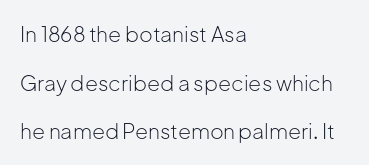
{"italic": "no", "bold": "no", "underline": "no", "align": "left", "line_spacing": "loose", "line_spacing_ratio": 2.31, "letter_spacing": "normal", "letter_spacing_em": 0.0, "glyph_px": 21}
